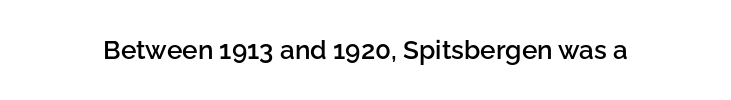
Ascenders rise straight up at ninety degrees. The typesetting leans somewhat heavy: a semibold. Observe the ordinary spacing: letters are neighbours, not strangers. Only glyphs here, with clear space below each row.
